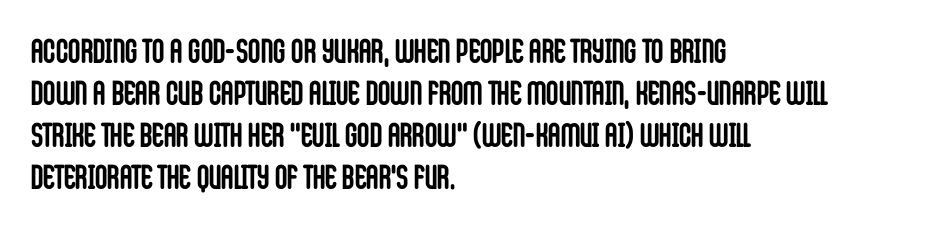
{"serif": "no", "italic": "no", "bold": "yes", "weight": "semibold", "width": "condensed", "stroke_contrast": "low", "x_height": "large", "monospaced": "no", "underline": "no", "align": "left", "line_spacing_ratio": 1.24, "letter_spacing": "normal", "letter_spacing_em": 0.0, "glyph_px": 34}
